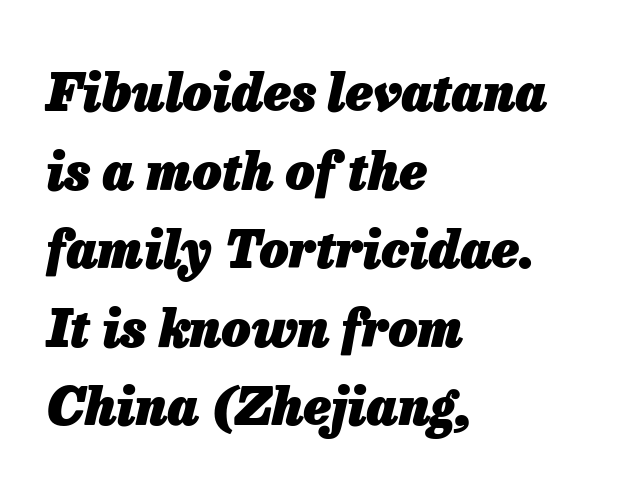
{"italic": "yes", "lean": "right", "slant_degrees": 13, "bold": "yes", "weight": "heavy", "width": "normal", "stroke_contrast": "low", "x_height": "medium", "monospaced": "no", "underline": "no", "align": "left", "line_spacing": "normal", "line_spacing_ratio": 1.54, "letter_spacing": "normal", "letter_spacing_em": 0.0, "glyph_px": 51}
